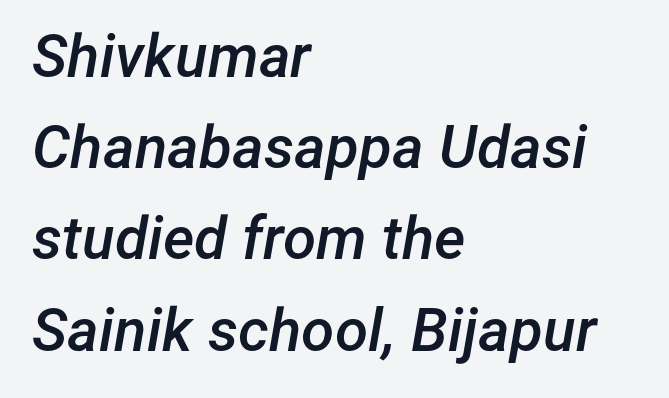
Q: Is the text bold? A: Semi-bold.
Q: Is the text italic (slanted)? A: Yes, it leans right by about 12 degrees.
Q: Is the text underlined? A: No.
Q: How is the paragraph aligned? A: Left-aligned.
Q: Is the spacing between letters normal or unusually wide? A: Normal.
Q: Is the spacing between lines tight, normal or loose? A: Normal.
Q: Width (condensed, normal, or wide)? A: Normal.
Q: Stroke contrast? A: Low.
Q: x-height? A: Medium.
Q: Monospaced? A: No.
